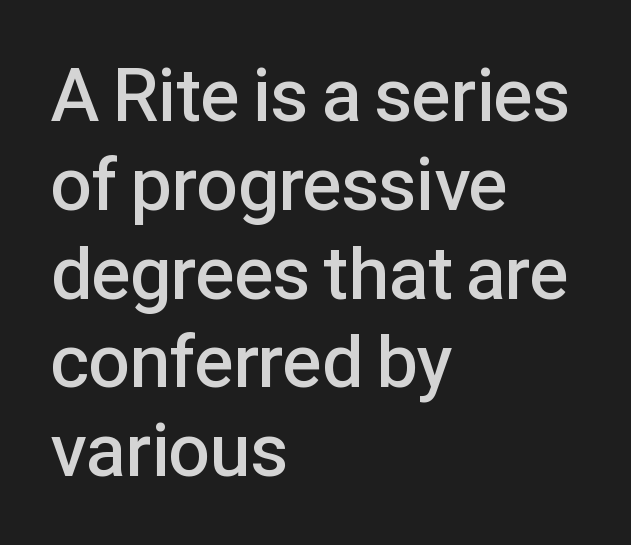
Underline: absent. These lines stack with their left ends in a neat column. How are the letters spaced? Ordinarily, with no added tracking. A typesetter would mark this as roman, not italic. Set as a demibold, roughly 600 on the weight scale. The designer went with a sans here, leaving each stem footless.
